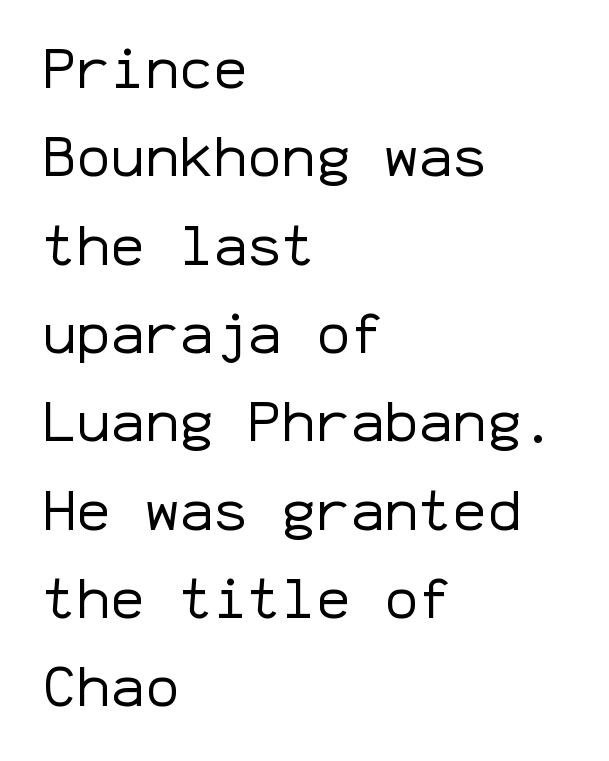
The image shows 57 px regular-weight sans-serif type, upright, monospaced; set left-aligned, normal line spacing (1.55x), normal letter spacing, not underlined; low stroke contrast and a medium x-height.
